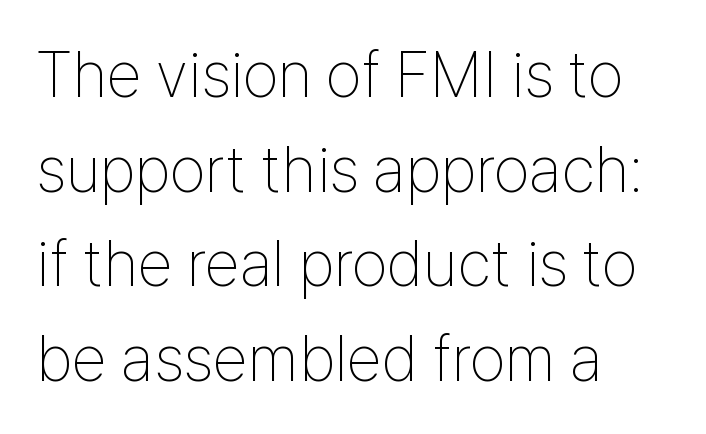
Q: Is the text bold? A: No.
Q: Is the text italic (slanted)? A: No, it is upright.
Q: Is the typeface a serif or a sans-serif typeface? A: Sans-serif.
Q: Is the text underlined? A: No.
Q: How is the paragraph aligned? A: Left-aligned.
Q: Is the spacing between letters normal or unusually wide? A: Normal.
Q: Is the spacing between lines tight, normal or loose? A: Normal.
Q: Width (condensed, normal, or wide)? A: Condensed.
Q: Stroke contrast? A: Low.
Q: x-height? A: Medium.
Q: Monospaced? A: No.
